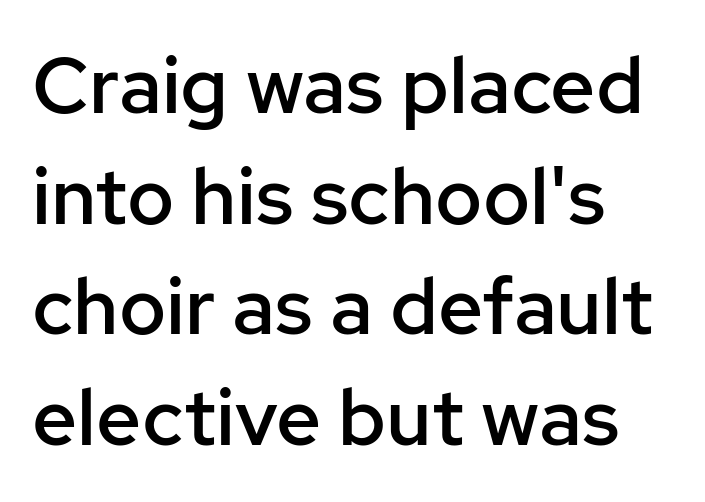
The image shows 79 px semibold sans-serif type, upright; set left-aligned, normal line spacing (1.4x), normal letter spacing, not underlined; low stroke contrast and a medium x-height.
